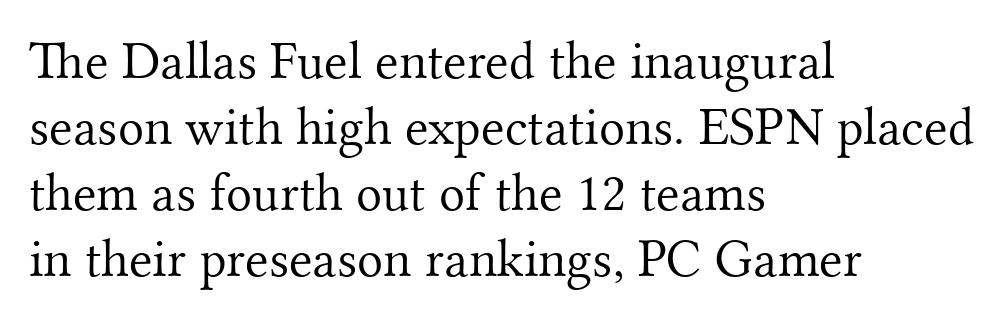
The image shows 54 px light serif type, upright; set left-aligned, line spacing 1.22x, normal letter spacing, not underlined; medium stroke contrast and a small x-height.
